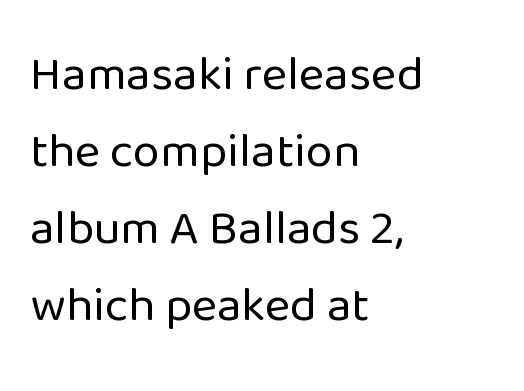
{"serif": "no", "italic": "no", "bold": "no", "weight": "regular", "width": "normal", "stroke_contrast": "low", "x_height": "medium", "monospaced": "no", "underline": "no", "align": "left", "line_spacing": "normal", "line_spacing_ratio": 1.57, "letter_spacing": "normal", "letter_spacing_em": 0.0, "glyph_px": 49}
